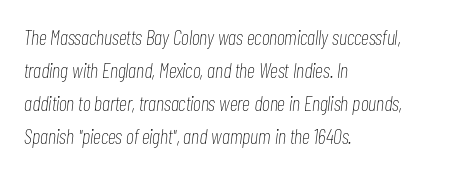
Q: Is the text bold? A: No.
Q: Is the text italic (slanted)? A: Yes, it leans right by about 7 degrees.
Q: Is the text underlined? A: No.
Q: How is the paragraph aligned? A: Left-aligned.
Q: Is the spacing between letters normal or unusually wide? A: Normal.
Q: Is the spacing between lines tight, normal or loose? A: Normal.
